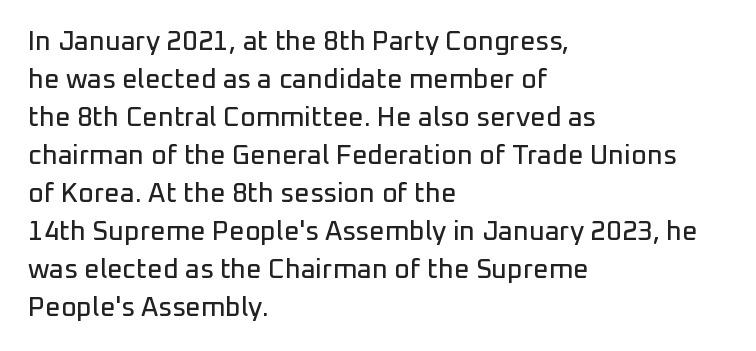
Q: Is the text italic (slanted)? A: No, it is upright.
Q: Is the text underlined? A: No.
Q: How is the paragraph aligned? A: Left-aligned.
Q: Is the spacing between letters normal or unusually wide? A: Normal.
Q: Is the spacing between lines tight, normal or loose? A: Normal.
